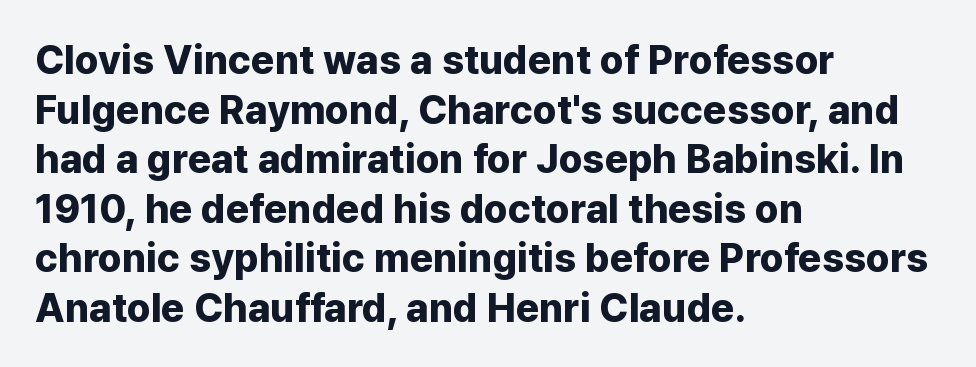
{"serif": "no", "italic": "no", "bold": "yes", "weight": "bold", "width": "normal", "stroke_contrast": "low", "x_height": "medium", "monospaced": "no", "underline": "no", "align": "left", "line_spacing_ratio": 1.24, "letter_spacing": "normal", "letter_spacing_em": 0.0, "glyph_px": 40}
